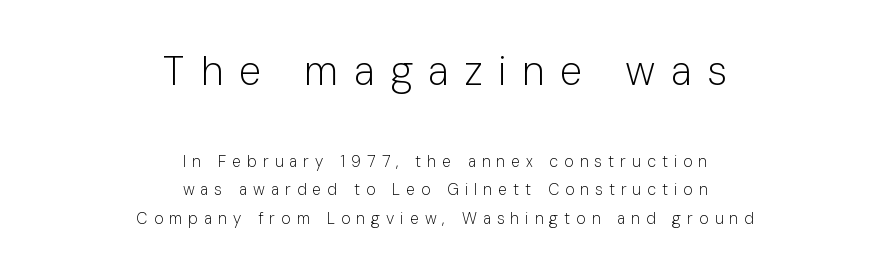
The image shows 41 px light sans-serif type, upright; set centered, line spacing 1.8x, unusually wide letter spacing (+0.38 em), not underlined; the first (top) block is 2.56x larger; low stroke contrast and a medium x-height.
